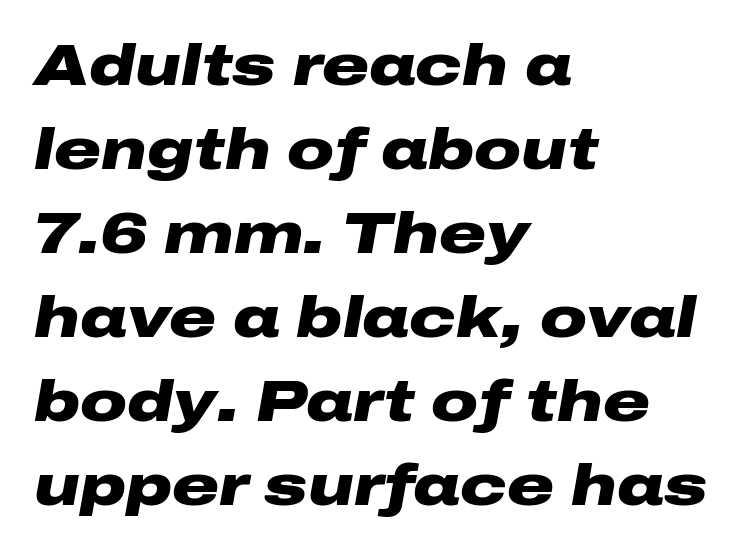
There is no visible air inserted between adjacent glyphs. Heavy-handed strokes throughout: this text is bold. Note the varied advance widths — an 'i' is clearly narrower than an 'm'. The font's italic variant was chosen for this text.
